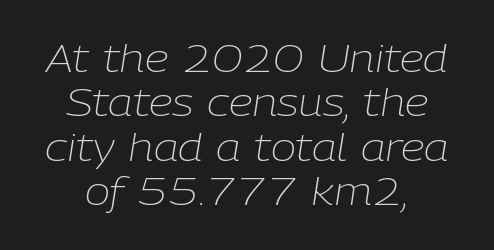
The image shows 38 px light type, italic (leaning right); set line spacing 1.17x, normal letter spacing, not underlined; low stroke contrast and a medium x-height.
